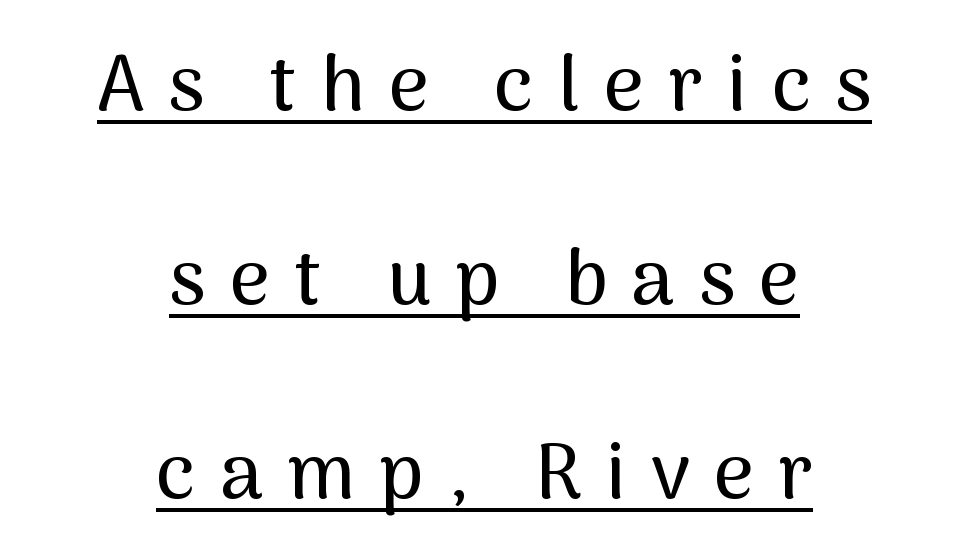
Do the characters align in a grid? No, the font is proportional. Widely set lines give the paragraph a tall, airy silhouette. Unlike italic type, these characters show no tilt at all. Somebody hit Ctrl+U on this one — the words are underlined. The face used here is rendered with a markedly widened letterfit.
